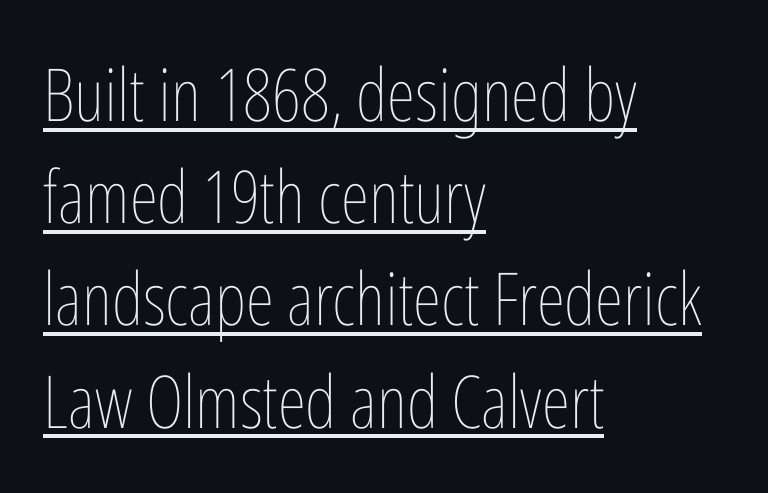
The image shows 73 px thin, condensed type, upright; set left-aligned, normal line spacing (1.4x), normal letter spacing, underlined; low stroke contrast and a medium x-height.
